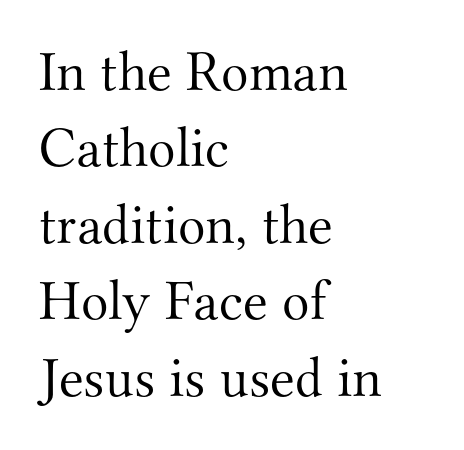
{"serif": "yes", "italic": "no", "bold": "no", "weight": "light", "width": "normal", "stroke_contrast": "medium", "x_height": "small", "monospaced": "no", "underline": "no", "align": "left", "line_spacing": "normal", "line_spacing_ratio": 1.34, "letter_spacing": "normal", "letter_spacing_em": 0.0, "glyph_px": 57}
